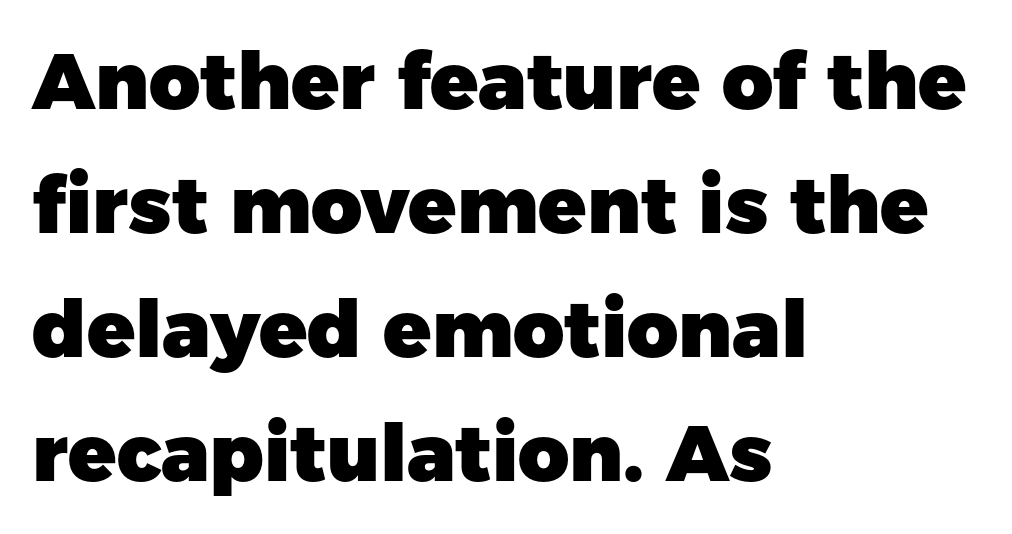
Q: Is the text bold? A: Yes.
Q: Is the text italic (slanted)? A: No, it is upright.
Q: Is the typeface a serif or a sans-serif typeface? A: Sans-serif.
Q: Is the text underlined? A: No.
Q: How is the paragraph aligned? A: Left-aligned.
Q: Is the spacing between letters normal or unusually wide? A: Normal.
Q: Is the spacing between lines tight, normal or loose? A: Normal.
Q: Width (condensed, normal, or wide)? A: Normal.
Q: Stroke contrast? A: Low.
Q: x-height? A: Medium.
Q: Monospaced? A: No.
